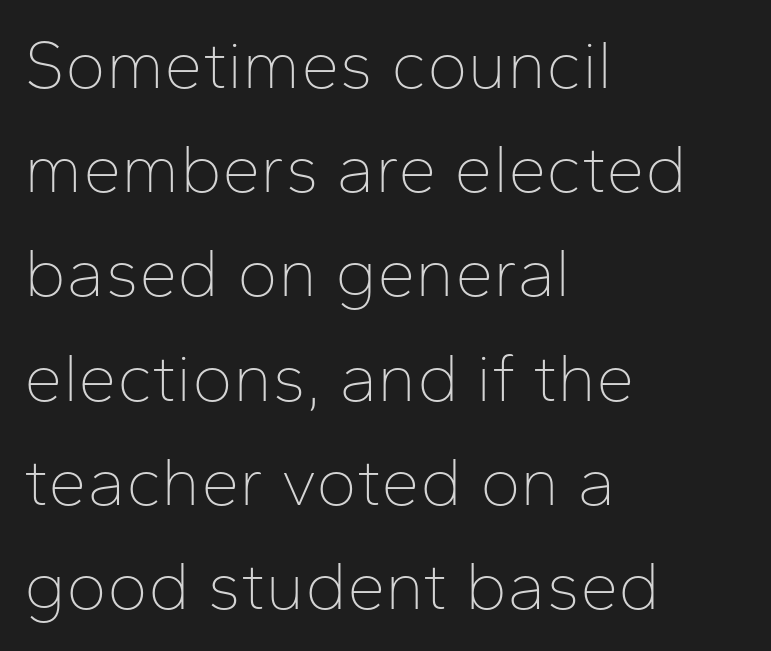
The image shows 69 px thin sans-serif type, upright; set left-aligned, normal line spacing (1.51x), normal letter spacing, not underlined; low stroke contrast and a medium x-height.
